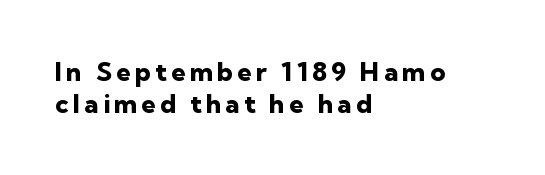
{"italic": "no", "bold": "yes", "underline": "no", "align": "left", "line_spacing_ratio": 1.22, "glyph_px": 26}
